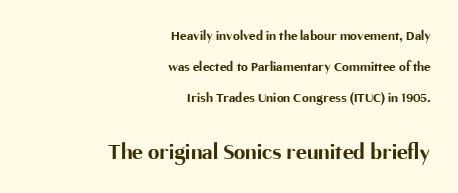
The image shows 23 px bold type, upright; set right-aligned, loose line spacing (2.2x), normal letter spacing, not underlined; the second (bottom) block is 1.64x larger.
